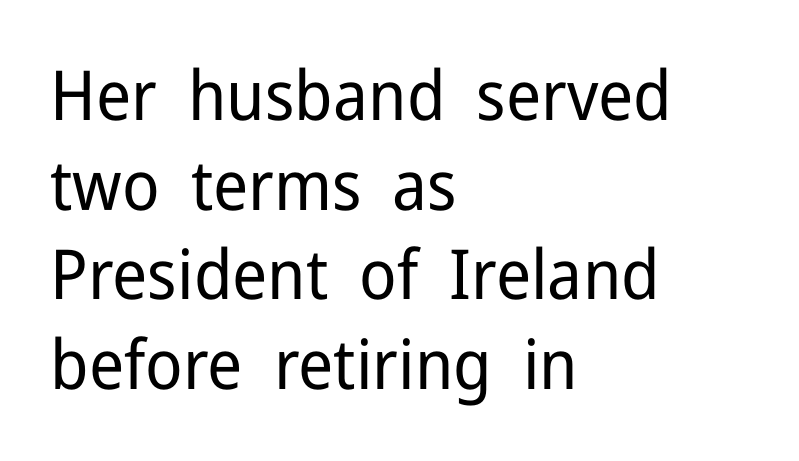
Q: Is the text bold? A: No.
Q: Is the text italic (slanted)? A: No, it is upright.
Q: Is the typeface a serif or a sans-serif typeface? A: Sans-serif.
Q: Is the text underlined? A: No.
Q: How is the paragraph aligned? A: Left-aligned.
Q: Is the spacing between letters normal or unusually wide? A: Normal.
Q: Is the spacing between lines tight, normal or loose? A: Normal.
Q: Width (condensed, normal, or wide)? A: Normal.
Q: Stroke contrast? A: Low.
Q: x-height? A: Medium.
Q: Monospaced? A: No.
